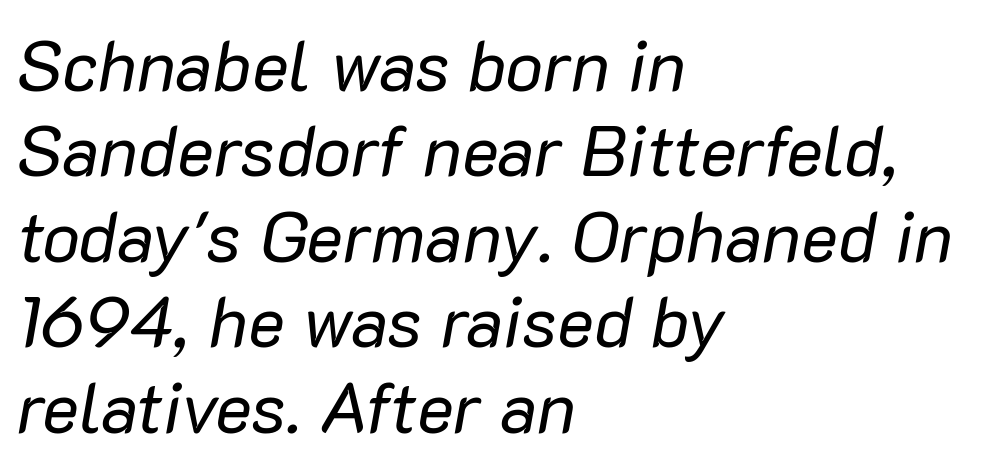
Q: Is the text bold? A: No.
Q: Is the text italic (slanted)? A: Yes, it leans right by about 10 degrees.
Q: Is the text underlined? A: No.
Q: How is the paragraph aligned? A: Left-aligned.
Q: Is the spacing between letters normal or unusually wide? A: Normal.
Q: Width (condensed, normal, or wide)? A: Normal.
Q: Stroke contrast? A: Low.
Q: x-height? A: Medium.
Q: Monospaced? A: No.
